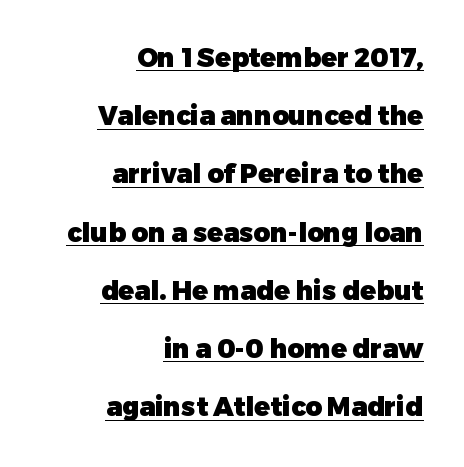
Q: Is the text bold? A: Yes.
Q: Is the text italic (slanted)? A: No, it is upright.
Q: Is the text underlined? A: Yes.
Q: How is the paragraph aligned? A: Right-aligned.
Q: Is the spacing between letters normal or unusually wide? A: Normal.
Q: Is the spacing between lines tight, normal or loose? A: Loose.
